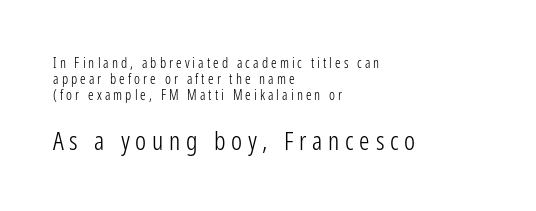
{"italic": "no", "bold": "no", "underline": "no", "align": "left", "line_spacing": "tight", "line_spacing_ratio": 1.14, "letter_spacing": "wide", "letter_spacing_em": 0.22, "larger_block": "second", "size_ratio": 1.86, "glyph_px": 26}
